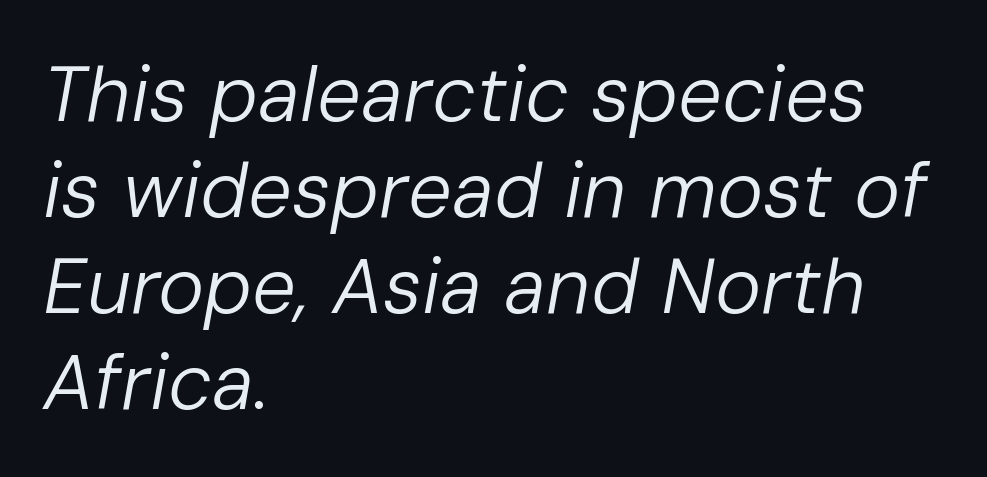
The image shows 78 px regular-weight type, italic (leaning right); set left-aligned, line spacing 1.23x, normal letter spacing, not underlined; low stroke contrast and a medium x-height.
